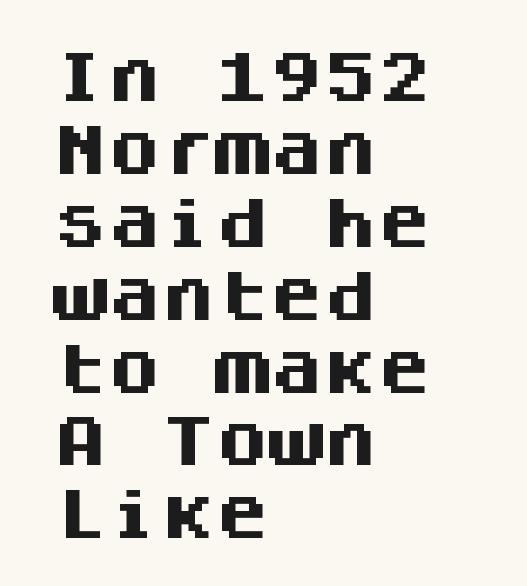
The image shows 54 px heavy sans-serif type, upright, monospaced; set left-aligned, normal line spacing (1.35x), normal letter spacing, not underlined; medium stroke contrast and a large x-height.
